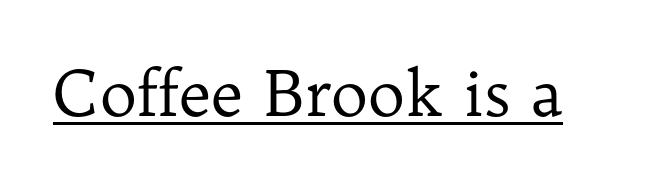
The letters sit at their default tracking, neither squeezed nor spread. Serif or sans? Serif — the stroke terminals have little feet. Does a line run under the words? Yes, clearly. Note the varied advance widths — an 'i' is clearly narrower than an 'm'.
